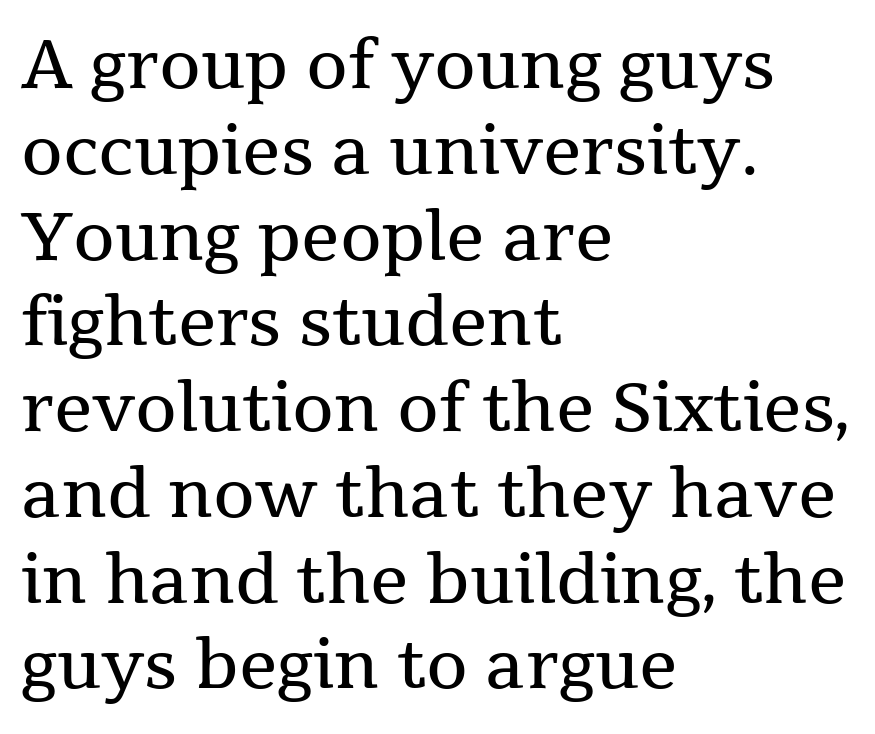
Q: Is the text bold? A: No.
Q: Is the text italic (slanted)? A: No, it is upright.
Q: Is the typeface a serif or a sans-serif typeface? A: Serif.
Q: Is the text underlined? A: No.
Q: How is the paragraph aligned? A: Left-aligned.
Q: Is the spacing between letters normal or unusually wide? A: Normal.
Q: Is the spacing between lines tight, normal or loose? A: Normal.
Q: Width (condensed, normal, or wide)? A: Normal.
Q: Stroke contrast? A: Medium.
Q: x-height? A: Medium.
Q: Monospaced? A: No.
